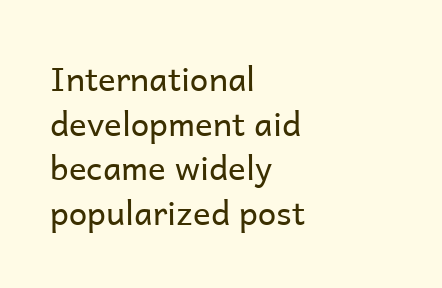
Vertically, the passage feels balanced, rows spaced as you'd expect. The strip under each line holds only bare page. Here the designer chose a conventional face with non-uniform glyph widths. Compared with typical body copy, the letter spacing here is the same. This sample uses a sans-serif face. A quiet, ordinary-to-light weight characterises the typeface.
